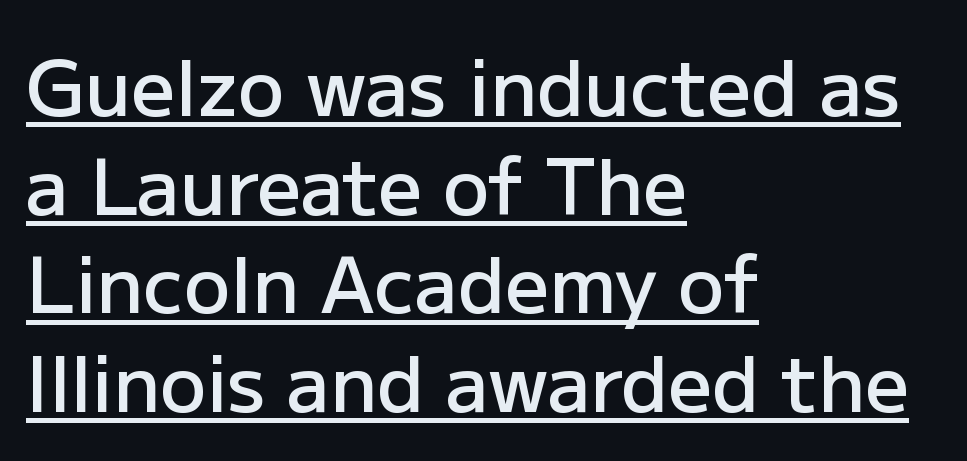
{"serif": "no", "italic": "no", "bold": "semi", "weight": "semibold", "width": "normal", "stroke_contrast": "low", "x_height": "medium", "monospaced": "no", "underline": "yes", "align": "left", "line_spacing": "normal", "line_spacing_ratio": 1.28, "letter_spacing": "normal", "letter_spacing_em": 0.0, "glyph_px": 77}
